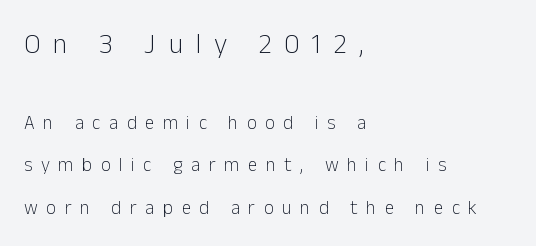
The typeface has the unassuming heft of standard copy or less. The horizontal fit of the characters is loose and conspicuously gappy. The passage shown is typed in a proportional face where columns would drift. The vertical gap from one line to the next is large.
